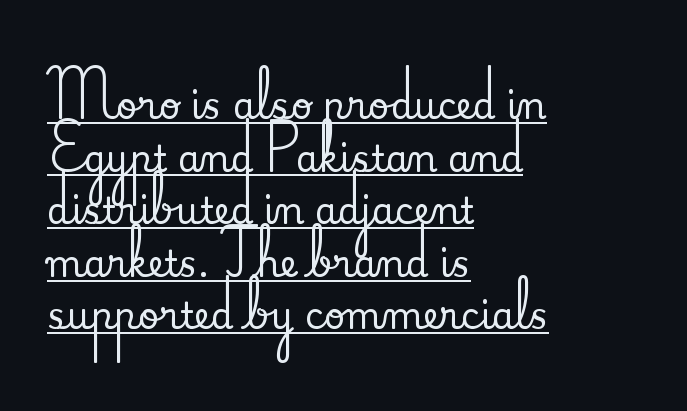
Students, observe the line beneath the letters — that is underlining. The face used here is proportionally spaced, like ordinary book or web type. Rows of type keep a routine distance in the vertical direction. A typesetter would call this zero additional tracking. Designer's note — italics off, roman on. To sum up the face: it has serifs.
